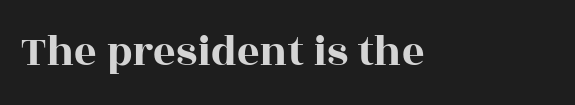
{"serif": "yes", "italic": "no", "width": "wide", "x_height": "large", "monospaced": "no", "underline": "no", "letter_spacing": "normal", "letter_spacing_em": 0.0, "glyph_px": 44}
